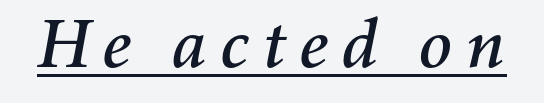
The image shows 70 px text type, italic (leaning right); set underlined; medium stroke contrast and a medium x-height.
